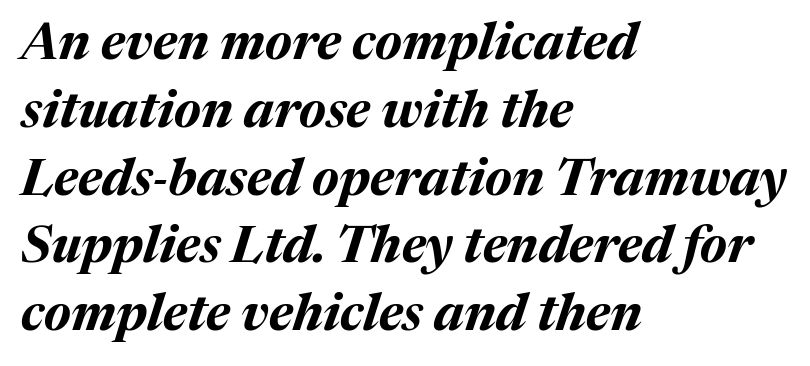
{"italic": "yes", "lean": "right", "slant_degrees": 17, "bold": "yes", "weight": "bold", "width": "normal", "stroke_contrast": "medium", "x_height": "medium", "monospaced": "no", "underline": "no", "align": "left", "line_spacing": "normal", "line_spacing_ratio": 1.33, "letter_spacing": "normal", "letter_spacing_em": 0.0, "glyph_px": 51}
